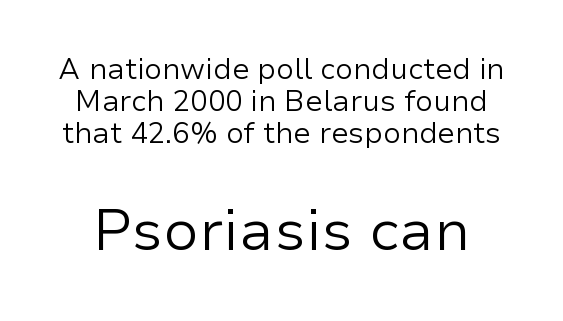
Visually, the bottom section dominates because its glyphs are scaled up. The type family on display is of the sans-serif kind. Baseline-to-baseline distance is barely more than the letter height. Each letter keeps its own natural width here, so spacing adapts to shape. Every character sits straight up, as roman type does.
